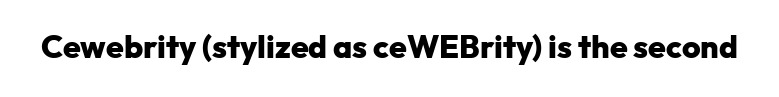
Every character sits straight up, as roman type does. Compared with typical body copy, the letter spacing here is the same. Lines of text with bare space underneath. What kind of face is this? One without serifs — a sans. Note the varied advance widths — an 'i' is clearly narrower than an 'm'.
